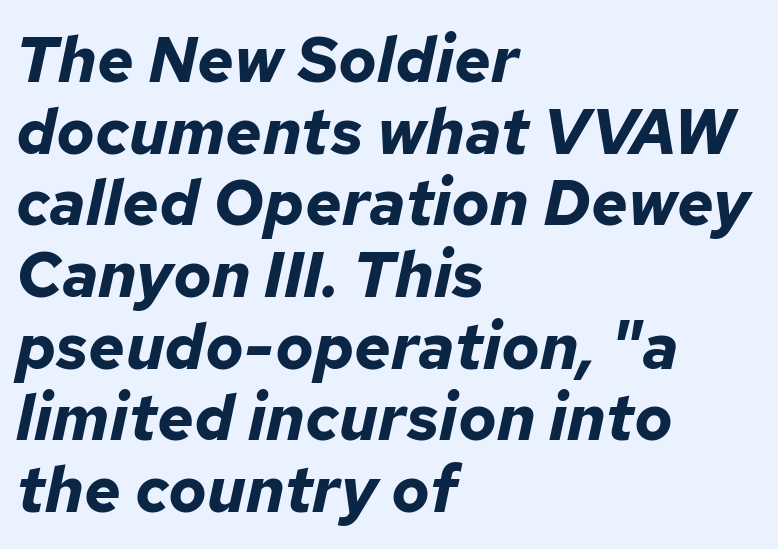
{"italic": "yes", "lean": "right", "slant_degrees": 12, "bold": "yes", "weight": "bold", "width": "normal", "stroke_contrast": "low", "x_height": "medium", "monospaced": "no", "underline": "no", "align": "left", "line_spacing": "tight", "line_spacing_ratio": 1.12, "letter_spacing": "normal", "letter_spacing_em": 0.0, "glyph_px": 64}
